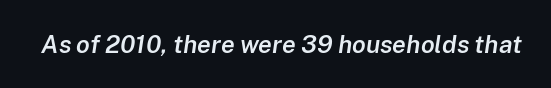
Q: Is the text bold? A: Semi-bold.
Q: Is the text italic (slanted)? A: Yes, it leans right by about 8 degrees.
Q: Is the text underlined? A: No.
Q: Is the spacing between letters normal or unusually wide? A: Normal.
